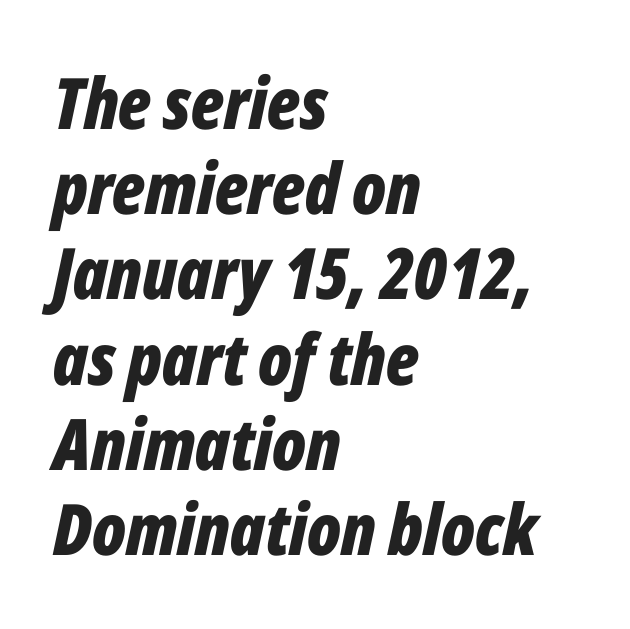
Clear beneath every line of the passage. Words appear dense and cohesive because spacing is normal. Its strokes are broad and dark, the hallmark of bold type. Layout note: lines flush left. The glyphs look as if they've been sheared to an angle. Here the designer chose a conventional face with non-uniform glyph widths.
